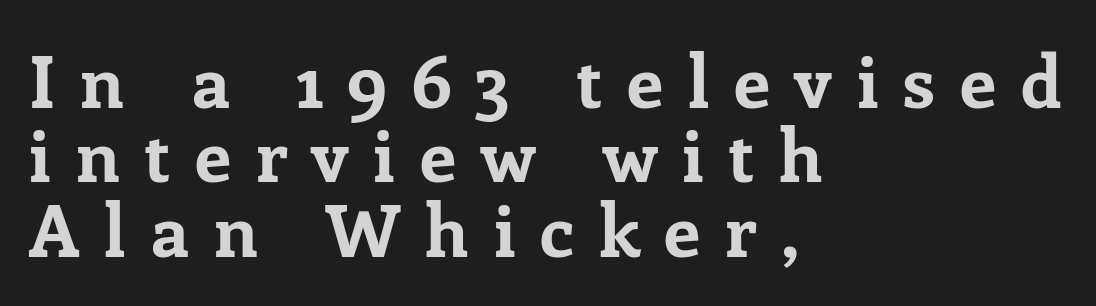
Q: Is the text bold? A: Yes.
Q: Is the text italic (slanted)? A: No, it is upright.
Q: Is the typeface a serif or a sans-serif typeface? A: Serif.
Q: Is the text underlined? A: No.
Q: How is the paragraph aligned? A: Left-aligned.
Q: Is the spacing between letters normal or unusually wide? A: Unusually wide.
Q: Is the spacing between lines tight, normal or loose? A: Tight.
Q: Width (condensed, normal, or wide)? A: Normal.
Q: Stroke contrast? A: Low.
Q: x-height? A: Medium.
Q: Monospaced? A: No.
